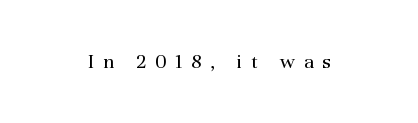
The image shows 21 px text type, upright; set unusually wide letter spacing (+0.41 em), not underlined.
